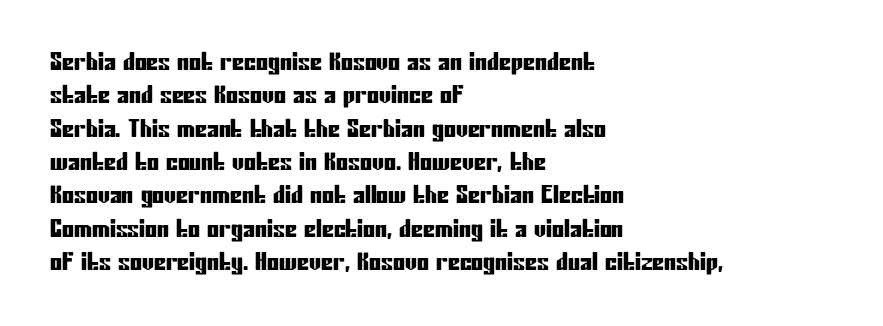
The image shows 24 px text type, upright; set left-aligned, normal line spacing (1.39x), normal letter spacing, not underlined.
